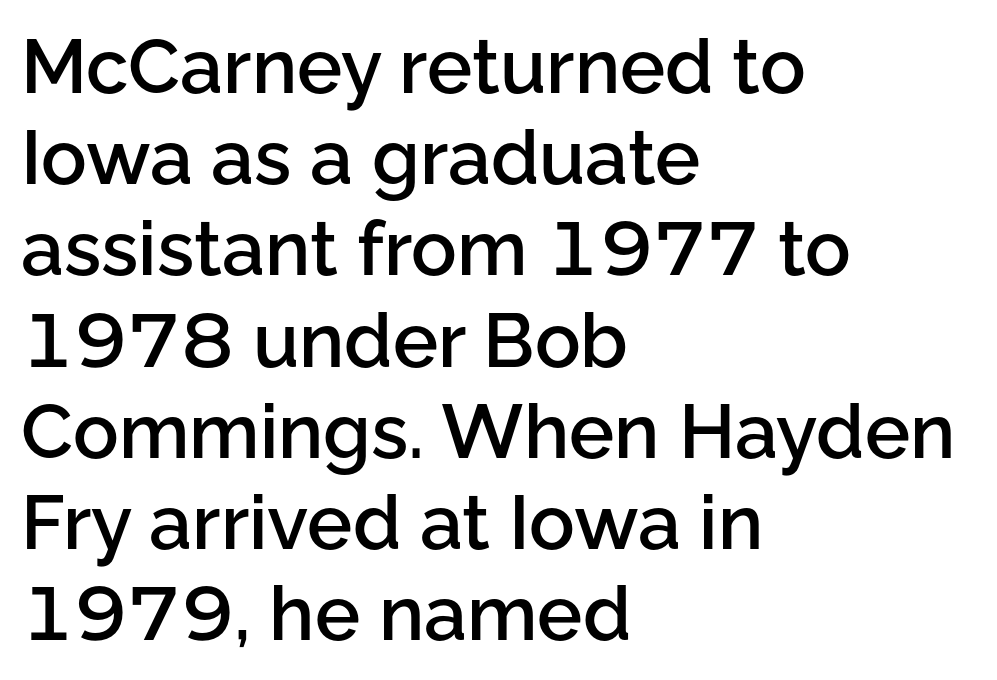
The image shows 76 px semibold sans-serif type, upright; set left-aligned, line spacing 1.2x, normal letter spacing, not underlined; low stroke contrast and a medium x-height.
